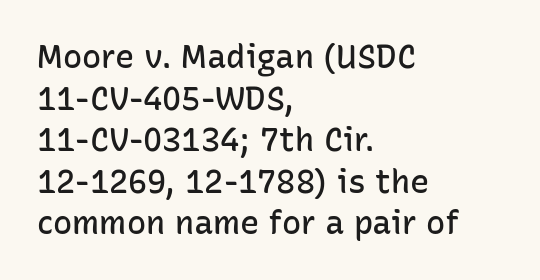
{"serif": "no", "italic": "no", "bold": "semi", "weight": "semibold", "width": "normal", "stroke_contrast": "low", "x_height": "medium", "monospaced": "no", "underline": "no", "align": "left", "line_spacing": "normal", "line_spacing_ratio": 1.3, "letter_spacing": "normal", "letter_spacing_em": 0.0, "glyph_px": 32}
